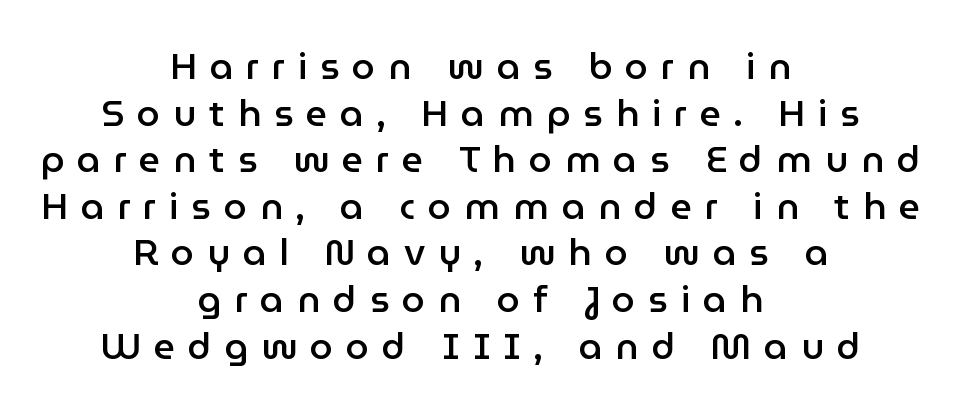
{"serif": "no", "italic": "no", "bold": "semi", "weight": "semibold", "width": "normal", "stroke_contrast": "low", "x_height": "medium", "monospaced": "no", "underline": "no", "align": "center", "line_spacing": "normal", "line_spacing_ratio": 1.26, "letter_spacing": "wide", "letter_spacing_em": 0.35, "glyph_px": 37}
